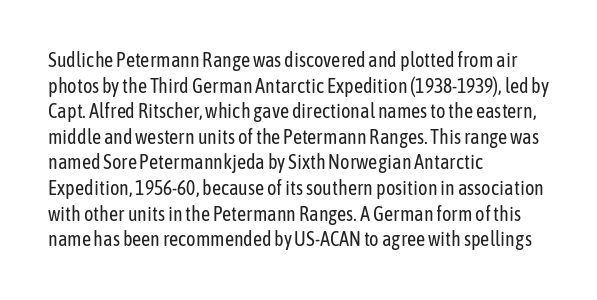
Q: Is the text bold? A: No.
Q: Is the text italic (slanted)? A: No, it is upright.
Q: Is the text underlined? A: No.
Q: How is the paragraph aligned? A: Left-aligned.
Q: Is the spacing between letters normal or unusually wide? A: Normal.
Q: Is the spacing between lines tight, normal or loose? A: Normal.
